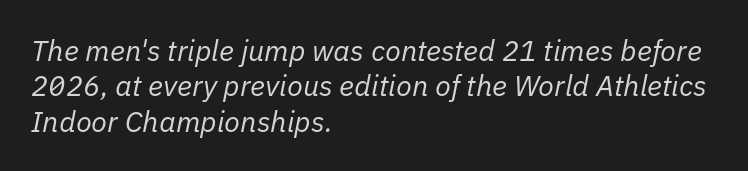
The image shows 29 px regular-weight type, italic (leaning right); set left-aligned, line spacing 1.22x, normal letter spacing, not underlined; low stroke contrast and a medium x-height.
